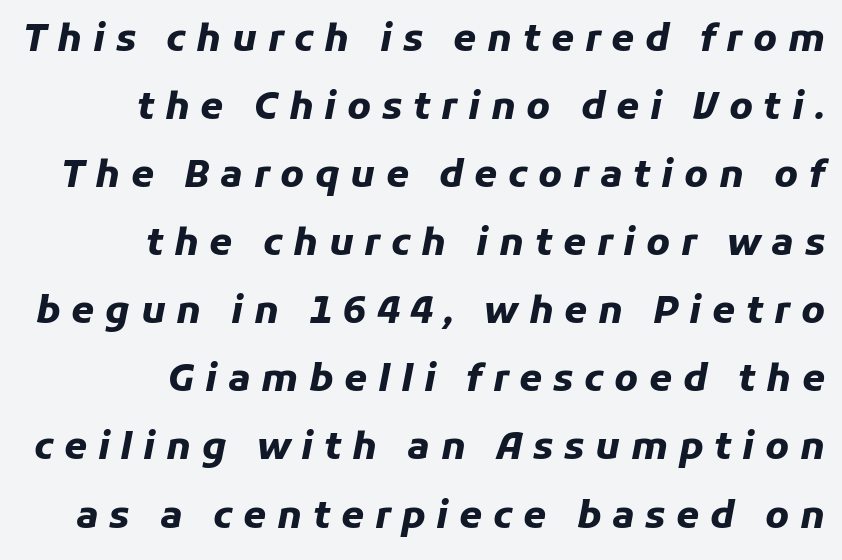
Is the type bold? Yes — the strokes are clearly thick and heavy. A bare baseline throughout the passage. Students, note that the glyphs here are deliberately spaced far apart. Each letter keeps its own natural width here, so spacing adapts to shape. If you drew a ruler down the right edge, every line would touch it. It's the slanting kind of type.
